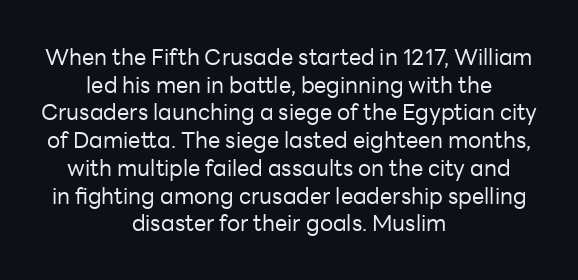
When letters stand straight like this, we call the style roman or upright. Every row of glyphs is offset so its center matches the block's center. The baseline area is clear. Glyph-to-glyph distance matches everyday printed text. Think standard paragraph weight, or any step lighter than that.
